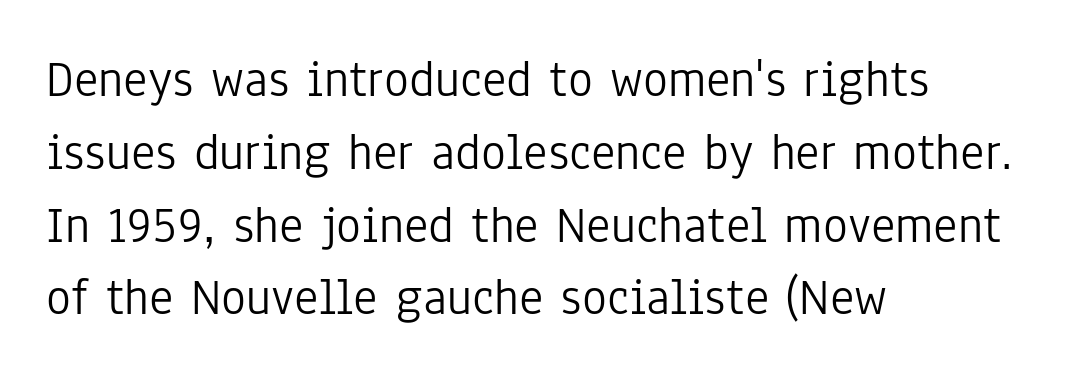
Caption: face not bold, strokes unweighted. A typesetter would mark this as roman, not italic. Grotesque or geometric, the face here clearly has no serifs. This rendering features lettering with no underline. The paragraph has a hard left edge and a soft right edge.
